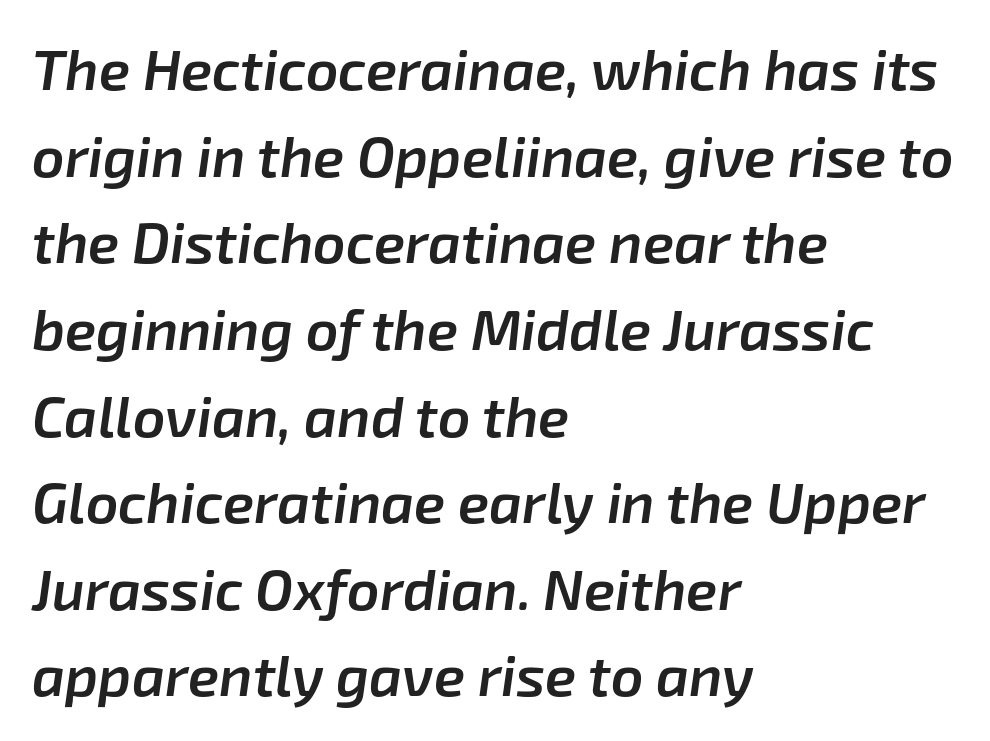
A student would call this left alignment; a typographer would say flush left, rag right. Descenders hang freely into open space. Is the letter spacing exaggerated? No — it looks like the ordinary default. The rendering uses a moderate line-height, typical for paragraphs.
